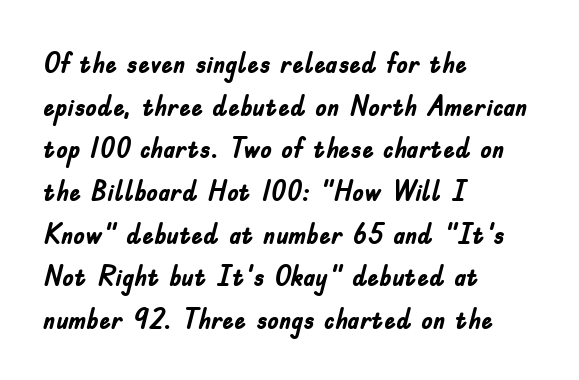
Q: Is the text bold? A: Yes.
Q: Is the text italic (slanted)? A: Yes.
Q: Is the typeface a serif or a sans-serif typeface? A: Sans-serif.
Q: Is the text underlined? A: No.
Q: How is the paragraph aligned? A: Left-aligned.
Q: Is the spacing between letters normal or unusually wide? A: Normal.
Q: Is the spacing between lines tight, normal or loose? A: Normal.
Q: Width (condensed, normal, or wide)? A: Condensed.
Q: Stroke contrast? A: Low.
Q: x-height? A: Small.
Q: Monospaced? A: No.
